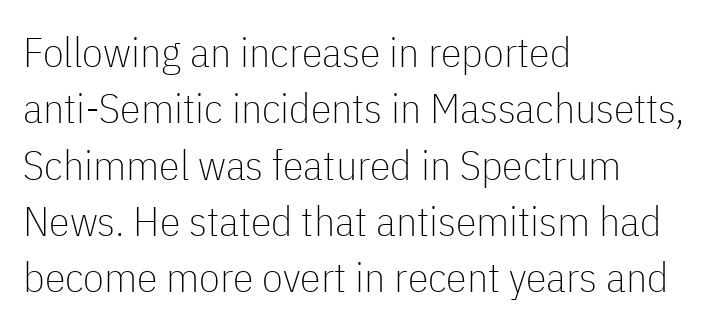
{"serif": "no", "italic": "no", "bold": "no", "weight": "thin", "width": "condensed", "stroke_contrast": "low", "x_height": "medium", "monospaced": "no", "underline": "no", "align": "left", "line_spacing": "normal", "line_spacing_ratio": 1.34, "letter_spacing": "normal", "letter_spacing_em": 0.0, "glyph_px": 42}
